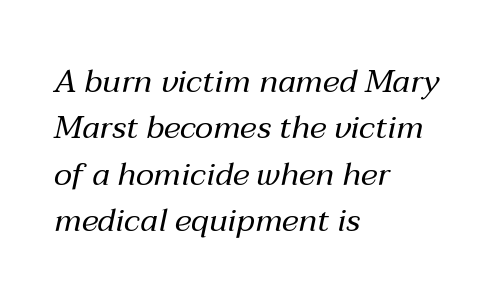
Q: Is the text bold? A: No.
Q: Is the text italic (slanted)? A: Yes, it leans right by about 12 degrees.
Q: Is the text underlined? A: No.
Q: How is the paragraph aligned? A: Left-aligned.
Q: Is the spacing between letters normal or unusually wide? A: Normal.
Q: Is the spacing between lines tight, normal or loose? A: Normal.
Q: Width (condensed, normal, or wide)? A: Normal.
Q: Stroke contrast? A: Medium.
Q: x-height? A: Medium.
Q: Monospaced? A: No.
